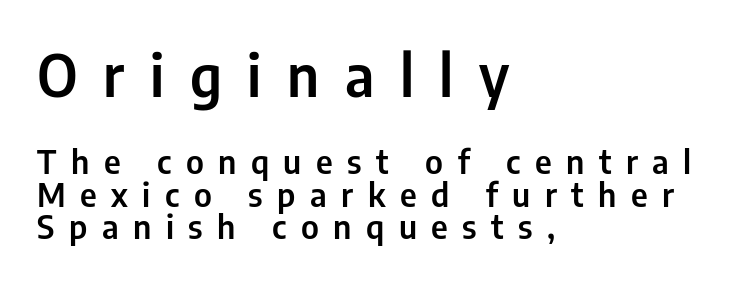
{"serif": "no", "italic": "no", "width": "condensed", "stroke_contrast": "low", "x_height": "medium", "monospaced": "no", "underline": "no", "align": "left", "line_spacing": "tight", "line_spacing_ratio": 0.98, "letter_spacing": "wide", "letter_spacing_em": 0.44, "larger_block": "first", "size_ratio": 1.76, "glyph_px": 58}
